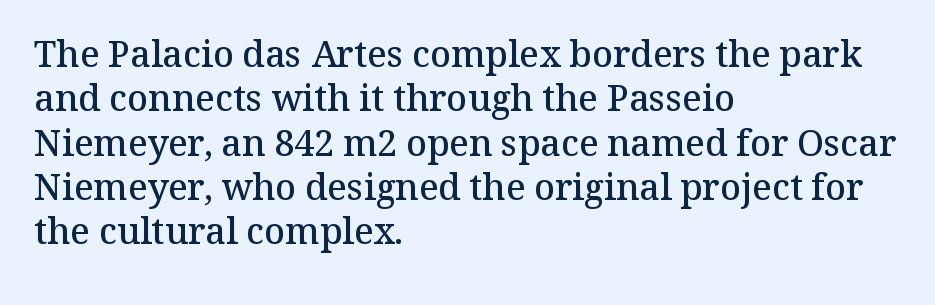
The rendering shows small feet on the letterforms — a serif design. The passage shown is typed in a proportional face where columns would drift. Posture: straight, roman, zero tilt. A classic flush-left, rag-right setting is used for this passage.
